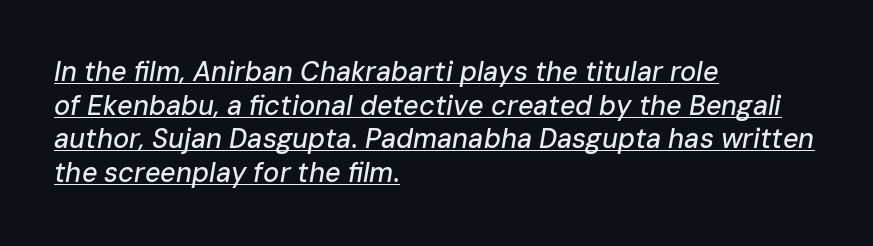
The image shows 27 px text type, italic (leaning right); set left-aligned, normal line spacing (1.25x), normal letter spacing, underlined.
